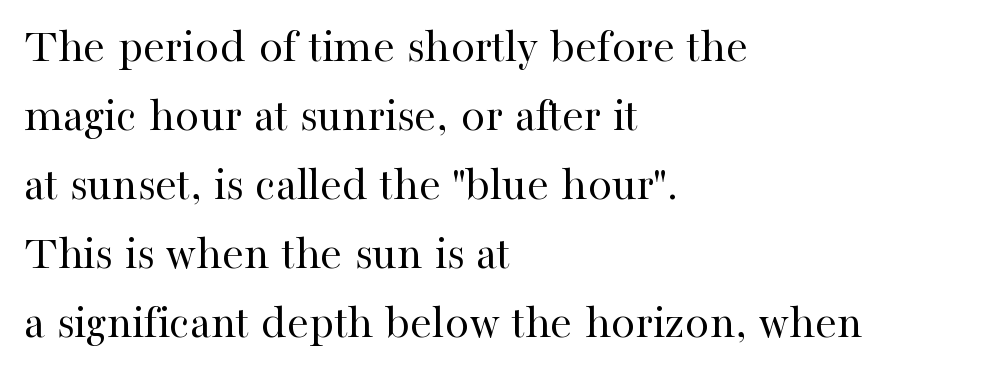
{"serif": "yes", "italic": "no", "bold": "no", "weight": "regular", "width": "normal", "stroke_contrast": "high", "x_height": "medium", "monospaced": "no", "underline": "no", "align": "left", "line_spacing": "normal", "line_spacing_ratio": 1.41, "letter_spacing": "normal", "letter_spacing_em": 0.0, "glyph_px": 49}
